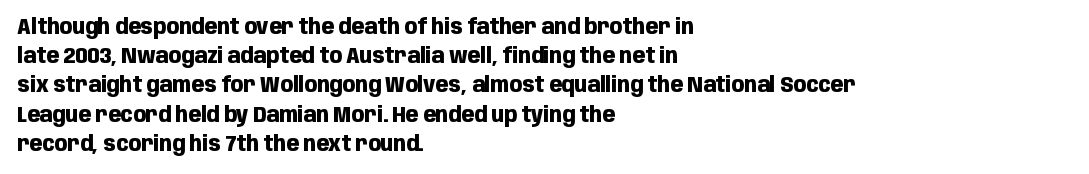
Q: Is the text bold? A: Yes.
Q: Is the text italic (slanted)? A: No, it is upright.
Q: Is the text underlined? A: No.
Q: How is the paragraph aligned? A: Left-aligned.
Q: Is the spacing between letters normal or unusually wide? A: Normal.
Q: Is the spacing between lines tight, normal or loose? A: Normal.
